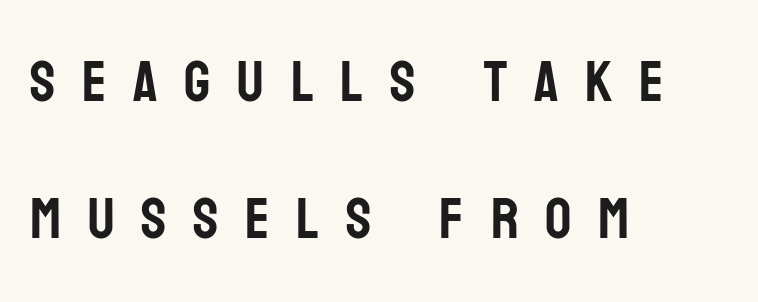
Q: Is the text italic (slanted)? A: No, it is upright.
Q: Is the typeface a serif or a sans-serif typeface? A: Sans-serif.
Q: Is the text underlined? A: No.
Q: How is the paragraph aligned? A: Left-aligned.
Q: Is the spacing between letters normal or unusually wide? A: Unusually wide.
Q: Is the spacing between lines tight, normal or loose? A: Loose.
Q: Width (condensed, normal, or wide)? A: Condensed.
Q: Stroke contrast? A: Low.
Q: x-height? A: Large.
Q: Monospaced? A: No.
